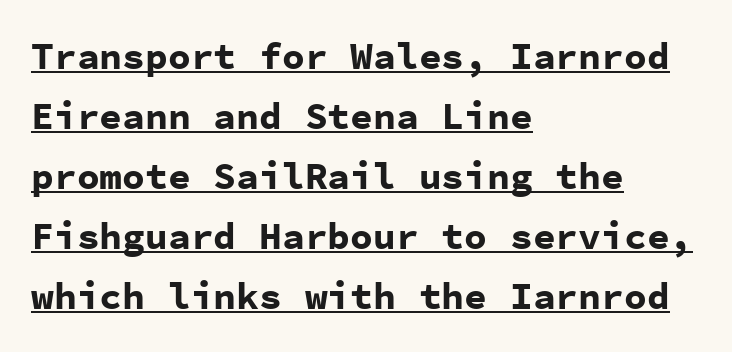
Q: Is the text bold? A: Yes.
Q: Is the text italic (slanted)? A: No, it is upright.
Q: Is the typeface a serif or a sans-serif typeface? A: Sans-serif.
Q: Is the text underlined? A: Yes.
Q: How is the paragraph aligned? A: Left-aligned.
Q: Is the spacing between letters normal or unusually wide? A: Normal.
Q: Is the spacing between lines tight, normal or loose? A: Normal.
Q: Width (condensed, normal, or wide)? A: Normal.
Q: Stroke contrast? A: Low.
Q: x-height? A: Medium.
Q: Monospaced? A: Yes.
